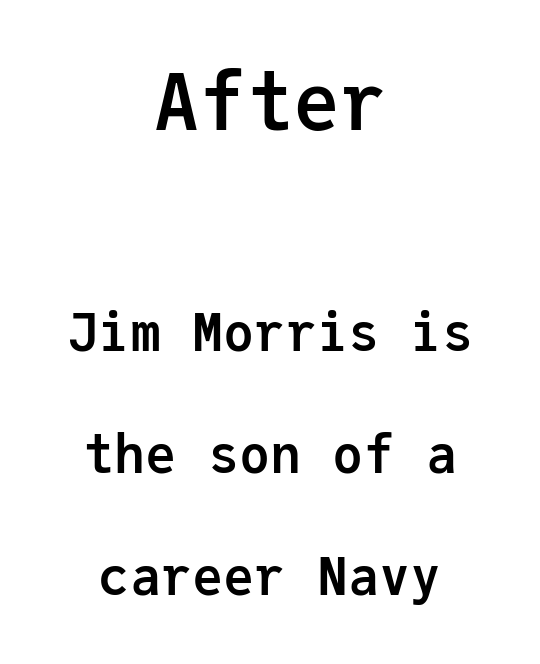
Q: Is the text bold? A: Yes.
Q: Is the text italic (slanted)? A: No, it is upright.
Q: Is the typeface a serif or a sans-serif typeface? A: Sans-serif.
Q: Is the text underlined? A: No.
Q: How is the paragraph aligned? A: Centered.
Q: Is the spacing between letters normal or unusually wide? A: Normal.
Q: Is the spacing between lines tight, normal or loose? A: Loose.
Q: Which block of text is set in a larger size, the first (top) or the second (bottom)? A: The first (top) one.
Q: Width (condensed, normal, or wide)? A: Normal.
Q: Stroke contrast? A: Low.
Q: x-height? A: Medium.
Q: Monospaced? A: Yes.
